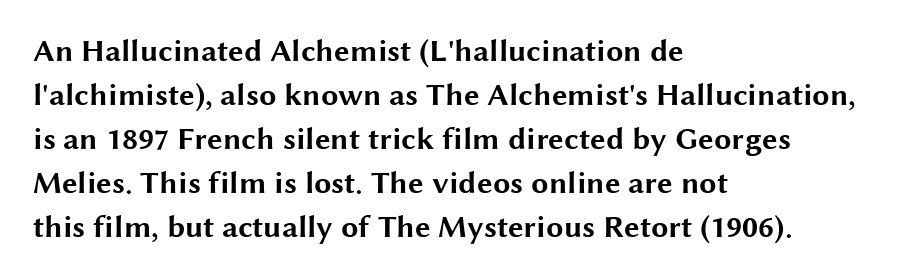
The area under the type is left untouched. Style check: upright. Nothing unusual about the tracking: characters are spaced as the font intends. This block has exactly the height ordinary leading produces. The typesetting leans heavy: a genuine bold. Here the designer chose a conventional face with non-uniform glyph widths.
